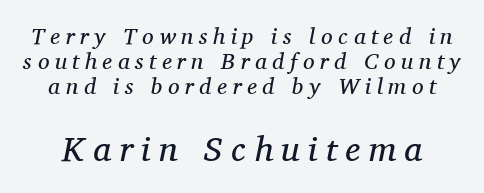
The image shows 35 px regular-weight serif type, italic (leaning right); set tight line spacing (1.08x), unusually wide letter spacing (+0.24 em), not underlined; the second (bottom) block is 1.52x larger; medium stroke contrast and a medium x-height.
